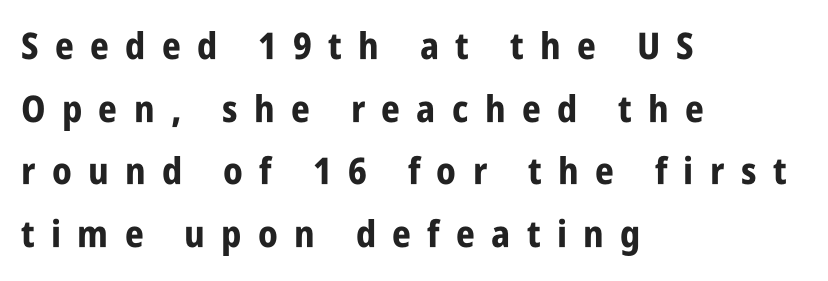
The rendering shows plain stroke endings on the letterforms — a sans-serif design. Lines of text with bare space underneath. Horizontal alignment here is leftward, the default for most running prose. A typesetter would call this proportional, since set widths differ per character. There is plenty of visible air inserted between adjacent glyphs. Style check: upright.
